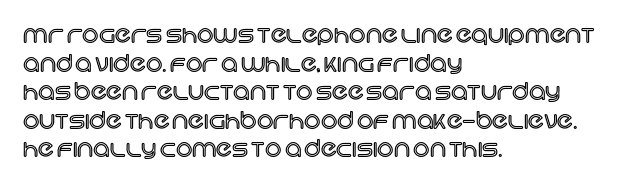
{"italic": "no", "underline": "no", "align": "left", "line_spacing_ratio": 1.24, "letter_spacing": "normal", "letter_spacing_em": 0.0, "glyph_px": 23}
